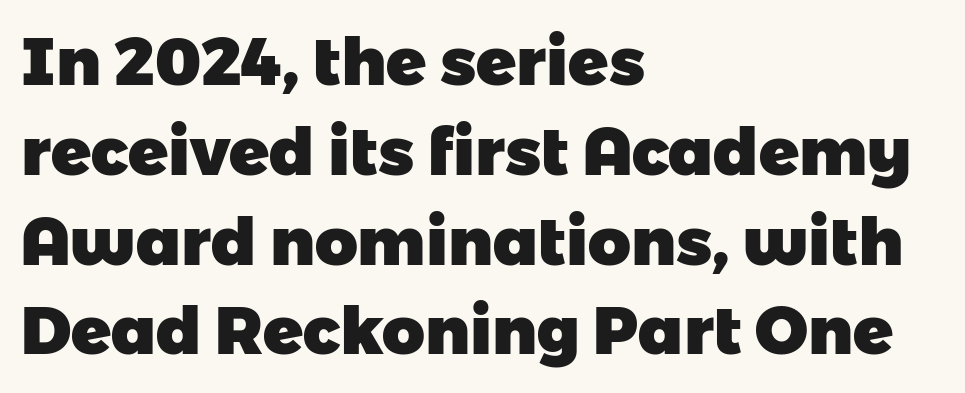
The image shows 66 px heavy sans-serif type; set left-aligned, normal line spacing (1.36x), normal letter spacing, not underlined; low stroke contrast and a medium x-height.
